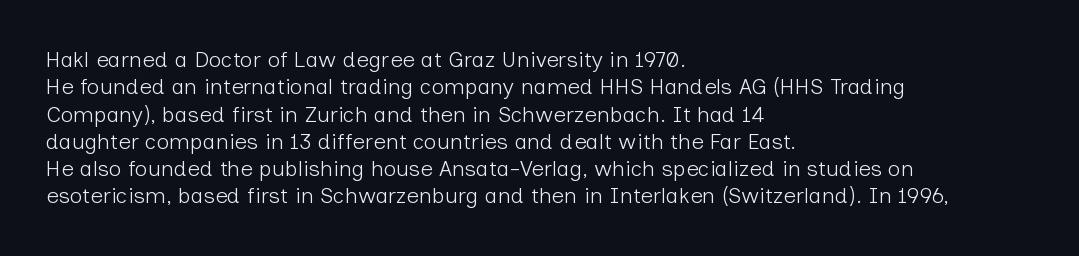
Rendered with straight, roman letterforms. Weight: not bold — regular or lighter. Words appear dense and cohesive because spacing is normal. Horizontal alignment here is leftward, the default for most running prose. A clean baseline with only descenders dipping below it.
